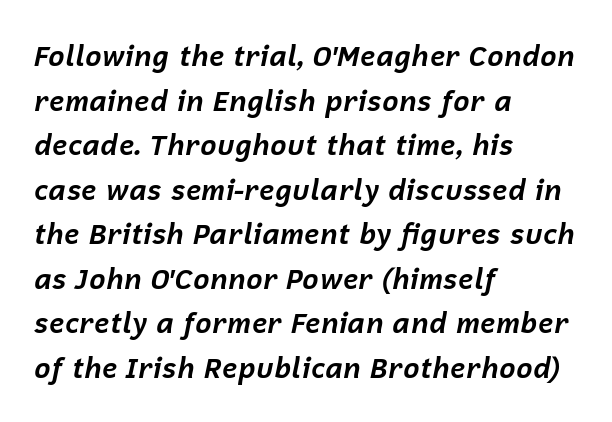
Q: Is the text bold? A: Yes.
Q: Is the text italic (slanted)? A: Yes, it leans right by about 12 degrees.
Q: Is the text underlined? A: No.
Q: How is the paragraph aligned? A: Left-aligned.
Q: Is the spacing between letters normal or unusually wide? A: Normal.
Q: Is the spacing between lines tight, normal or loose? A: Normal.
Q: Width (condensed, normal, or wide)? A: Normal.
Q: Stroke contrast? A: Low.
Q: x-height? A: Medium.
Q: Monospaced? A: No.
